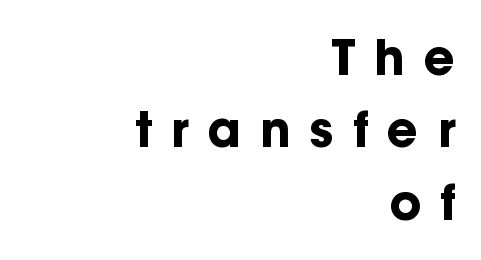
Q: Is the text bold? A: Yes.
Q: Is the text italic (slanted)? A: No, it is upright.
Q: Is the typeface a serif or a sans-serif typeface? A: Sans-serif.
Q: Is the text underlined? A: No.
Q: How is the paragraph aligned? A: Right-aligned.
Q: Is the spacing between letters normal or unusually wide? A: Unusually wide.
Q: Is the spacing between lines tight, normal or loose? A: Normal.
Q: Width (condensed, normal, or wide)? A: Normal.
Q: Stroke contrast? A: Low.
Q: x-height? A: Medium.
Q: Monospaced? A: No.
